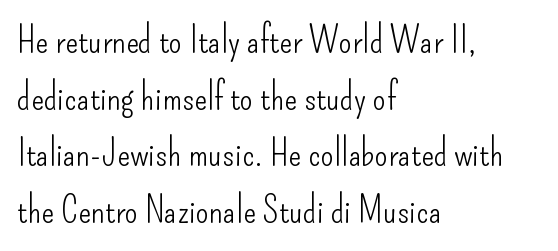
{"serif": "no", "italic": "no", "bold": "no", "weight": "light", "width": "condensed", "stroke_contrast": "low", "x_height": "small", "monospaced": "no", "underline": "no", "align": "left", "line_spacing": "normal", "line_spacing_ratio": 1.49, "letter_spacing": "normal", "letter_spacing_em": 0.0, "glyph_px": 38}
